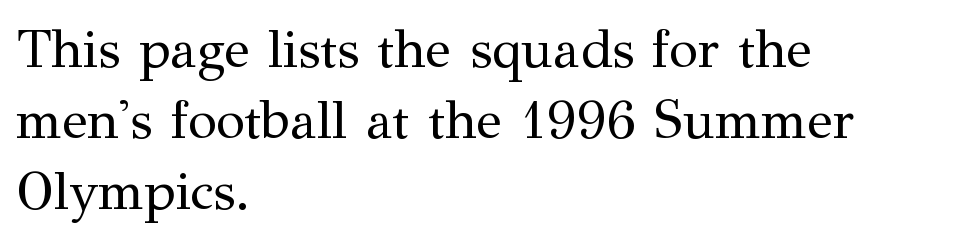
No italicization has been applied; the sample stays upright. Each stroke keeps to a modest, everyday thickness or less. The rendering uses natural spacing where letterforms have individual widths. Compared with a centered layout, this one pins lines to the left instead. This sample uses plain, unmodified letter spacing.
